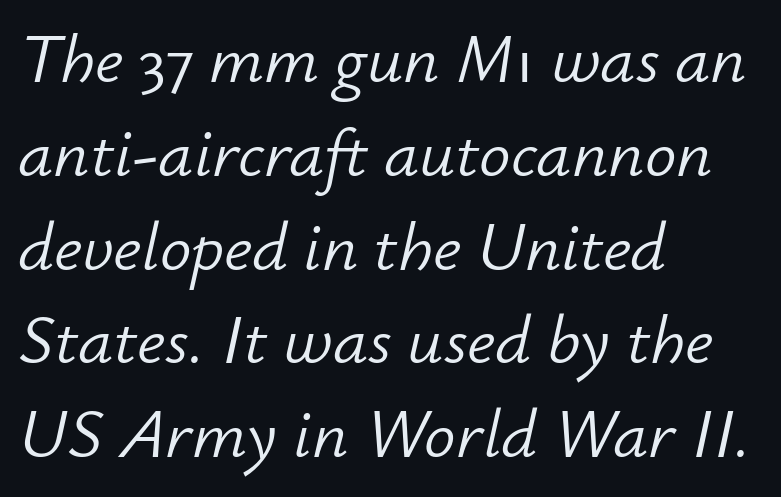
The image shows 70 px light type, italic (leaning right); set left-aligned, normal line spacing (1.34x), normal letter spacing, not underlined; low stroke contrast and a small x-height.
